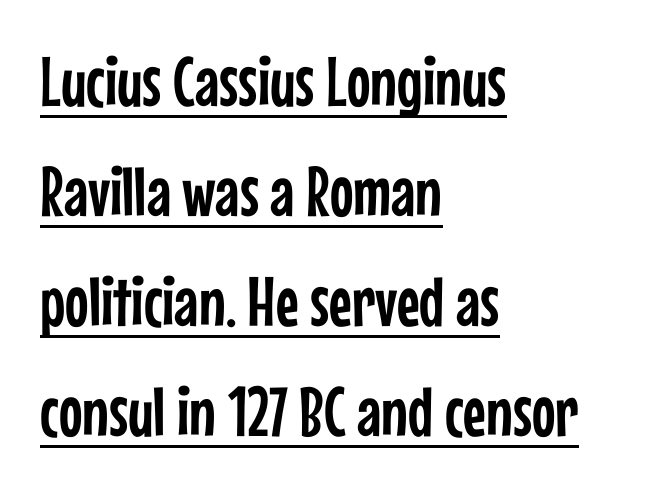
The image shows 70 px condensed sans-serif type, upright; set left-aligned, normal line spacing (1.57x), normal letter spacing, underlined; low stroke contrast and a medium x-height.
